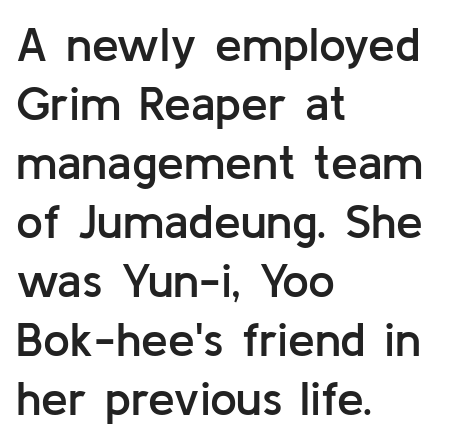
{"serif": "no", "italic": "no", "bold": "semi", "weight": "semibold", "width": "normal", "stroke_contrast": "low", "x_height": "medium", "monospaced": "no", "underline": "no", "align": "left", "line_spacing_ratio": 1.23, "letter_spacing": "normal", "letter_spacing_em": 0.0, "glyph_px": 48}
